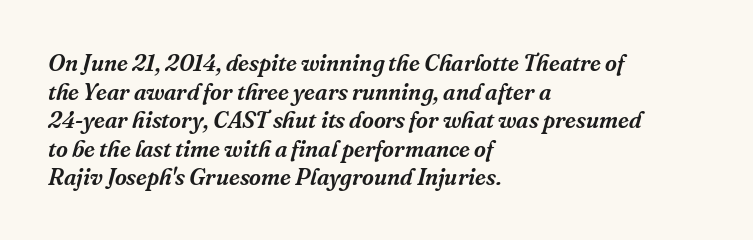
A clean baseline with only descenders dipping below it. These lines are set flush left with a ragged right edge. Nothing unusual about the tracking: characters are spaced as the font intends. The rendering applies a slant to the glyphs.
